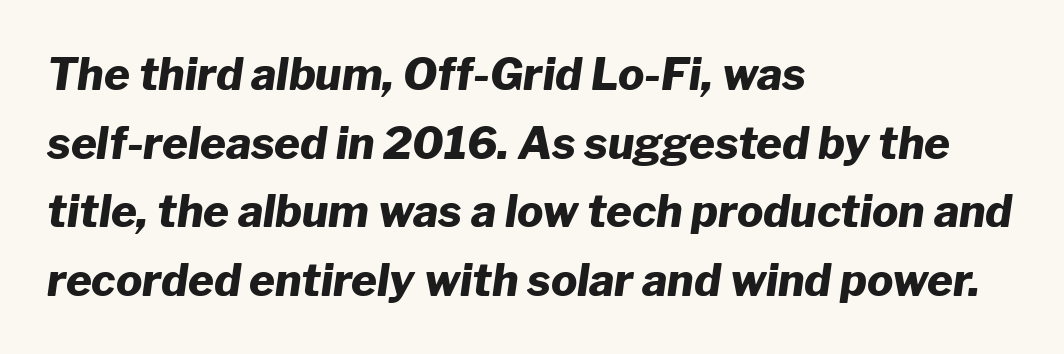
{"italic": "yes", "lean": "right", "slant_degrees": 8, "bold": "yes", "weight": "heavy", "width": "normal", "stroke_contrast": "low", "x_height": "medium", "monospaced": "no", "underline": "no", "align": "left", "line_spacing": "normal", "line_spacing_ratio": 1.56, "letter_spacing": "normal", "letter_spacing_em": 0.0, "glyph_px": 44}
